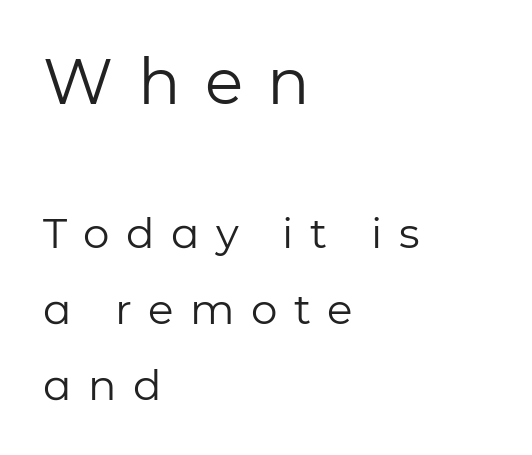
The image shows 63 px regular-weight sans-serif type, upright; set left-aligned, line spacing 1.81x, unusually wide letter spacing (+0.39 em), not underlined; the first (top) block is 1.5x larger; low stroke contrast and a medium x-height.
